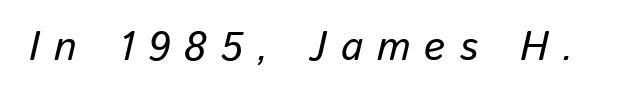
{"italic": "yes", "lean": "right", "slant_degrees": 13, "width": "normal", "stroke_contrast": "low", "x_height": "medium", "monospaced": "no", "underline": "no", "letter_spacing": "wide", "letter_spacing_em": 0.34, "glyph_px": 41}
